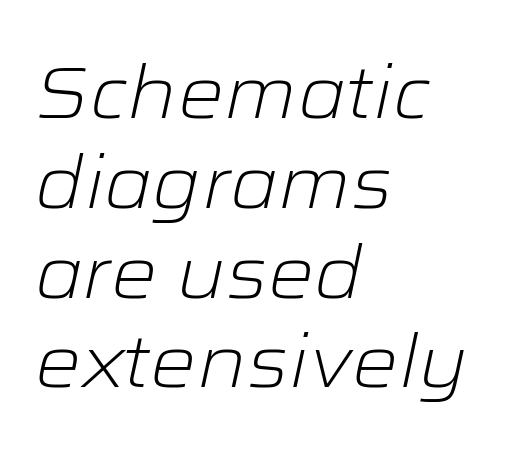
The image shows 73 px light, wide type, italic (leaning right); set left-aligned, line spacing 1.23x, normal letter spacing, not underlined; low stroke contrast and a medium x-height.
